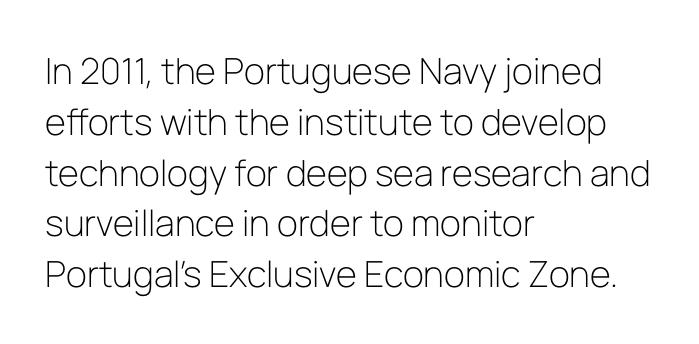
{"serif": "no", "italic": "no", "bold": "no", "weight": "light", "width": "normal", "stroke_contrast": "low", "x_height": "medium", "monospaced": "no", "underline": "no", "align": "left", "line_spacing": "normal", "line_spacing_ratio": 1.41, "letter_spacing": "normal", "letter_spacing_em": 0.0, "glyph_px": 36}
